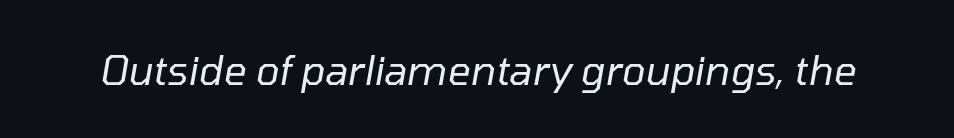
The image shows 40 px regular-weight type, italic (leaning right); set normal letter spacing, not underlined; low stroke contrast and a medium x-height.
